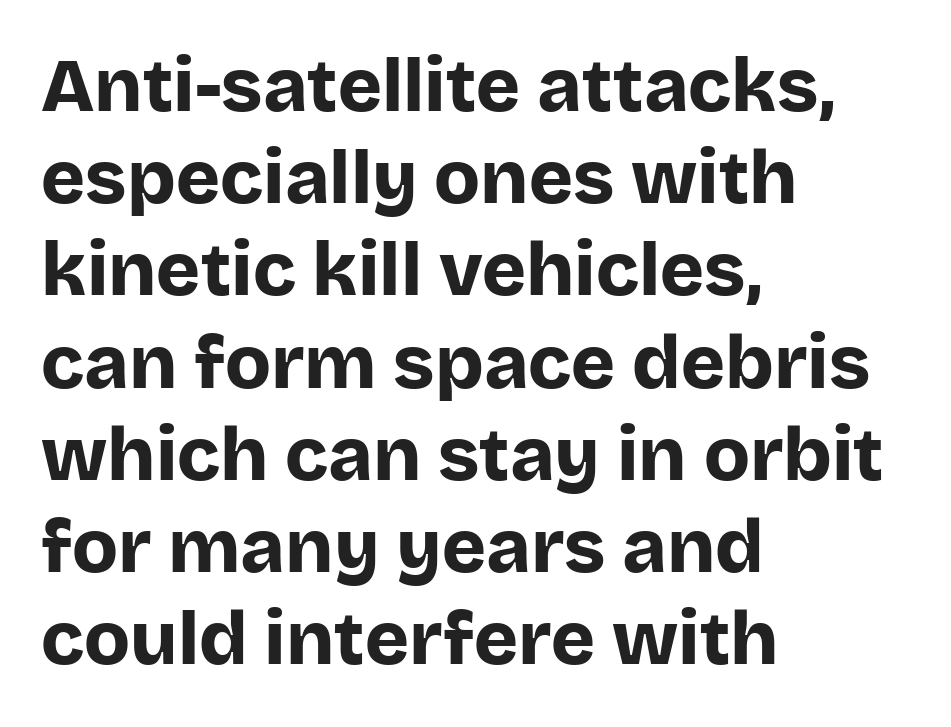
Ascenders rise straight up at ninety degrees. The face used here is proportionally spaced, like ordinary book or web type. Type without underlining. Look at the bottom of the vertical strokes: they stop flat, with no serifs. Its strokes are broad and dark, the hallmark of bold type. All the whitespace from short lines collects on the right.
